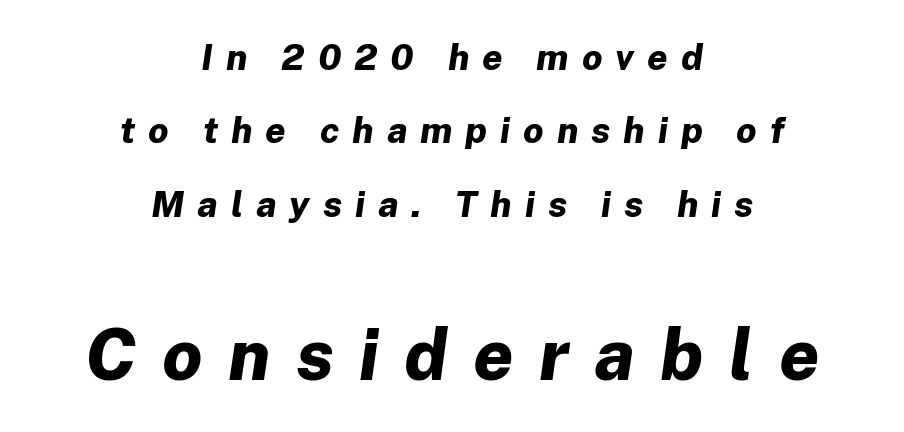
{"italic": "yes", "lean": "right", "slant_degrees": 8, "bold": "yes", "weight": "bold", "width": "normal", "stroke_contrast": "low", "x_height": "medium", "monospaced": "no", "underline": "no", "align": "center", "line_spacing": "loose", "line_spacing_ratio": 2.04, "letter_spacing": "wide", "letter_spacing_em": 0.36, "larger_block": "second", "size_ratio": 1.97, "glyph_px": 71}
